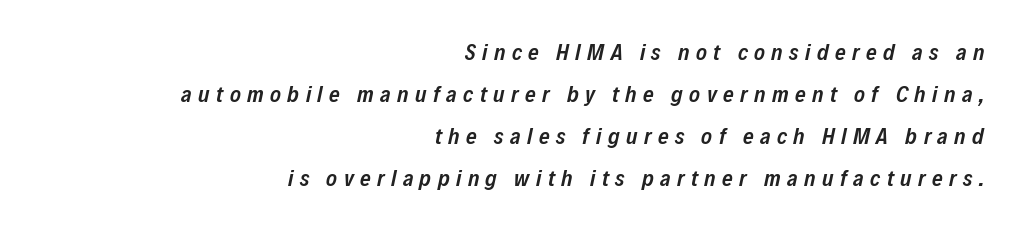
{"italic": "yes", "lean": "right", "slant_degrees": 12, "bold": "semi", "underline": "no", "align": "right", "line_spacing_ratio": 1.83, "letter_spacing": "wide", "letter_spacing_em": 0.28, "glyph_px": 23}
